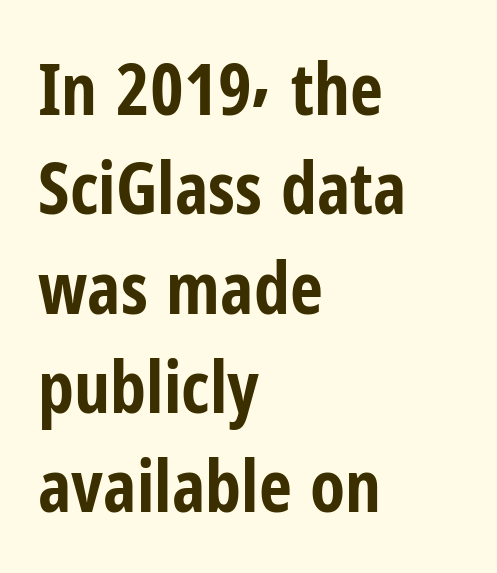
{"serif": "no", "italic": "no", "bold": "yes", "weight": "bold", "width": "condensed", "stroke_contrast": "low", "x_height": "medium", "monospaced": "no", "underline": "no", "align": "left", "line_spacing": "normal", "line_spacing_ratio": 1.38, "letter_spacing": "normal", "letter_spacing_em": 0.0, "glyph_px": 72}
